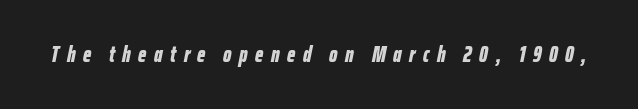
{"italic": "yes", "lean": "right", "slant_degrees": 12, "bold": "yes", "underline": "no", "letter_spacing": "wide", "letter_spacing_em": 0.34, "glyph_px": 22}
